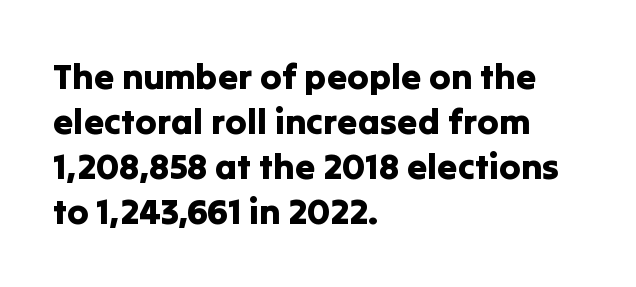
These lines keep a tight, regular rhythm from letter to letter. These lines sit exactly where default settings would place them. The text was rendered using a sans face with plain stroke endings. The font's upright variant was chosen for this text. Is this a fixed-width face? No — the glyphs have proportional, varying widths. The paragraph has a hard left edge and a soft right edge.
